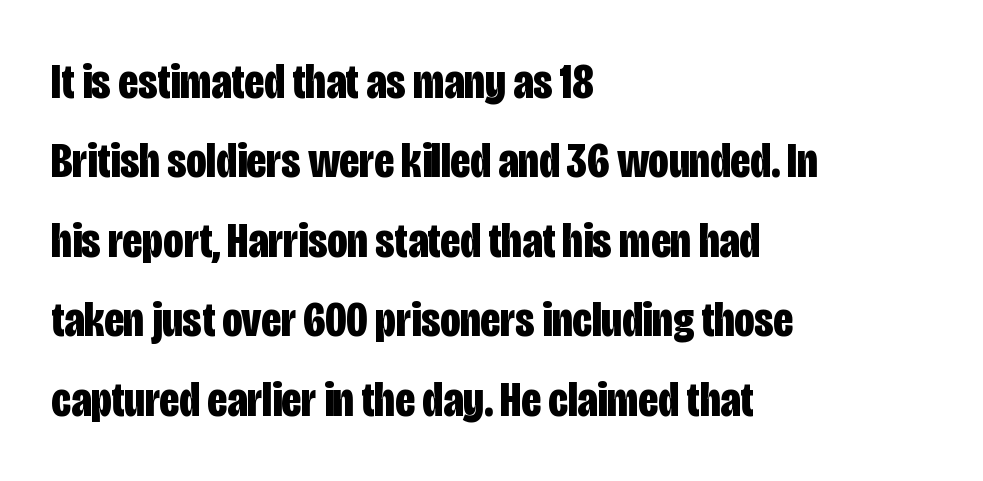
{"serif": "no", "italic": "no", "bold": "yes", "weight": "bold", "width": "condensed", "stroke_contrast": "low", "x_height": "large", "monospaced": "no", "underline": "no", "align": "left", "line_spacing": "normal", "line_spacing_ratio": 1.59, "letter_spacing": "normal", "letter_spacing_em": 0.0, "glyph_px": 50}
